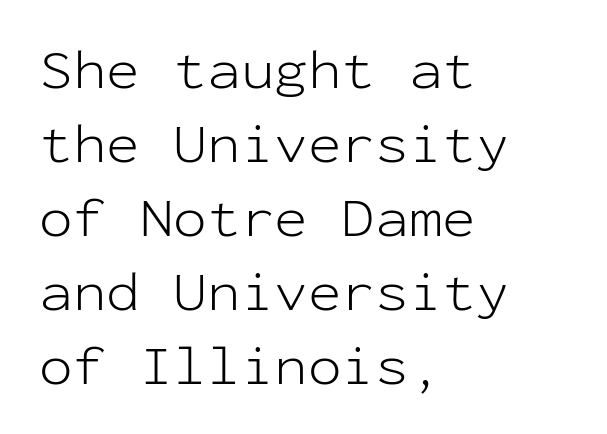
{"serif": "no", "italic": "no", "bold": "no", "weight": "light", "width": "normal", "stroke_contrast": "low", "x_height": "medium", "monospaced": "yes", "underline": "no", "align": "left", "line_spacing": "normal", "line_spacing_ratio": 1.32, "letter_spacing": "normal", "letter_spacing_em": 0.0, "glyph_px": 56}
